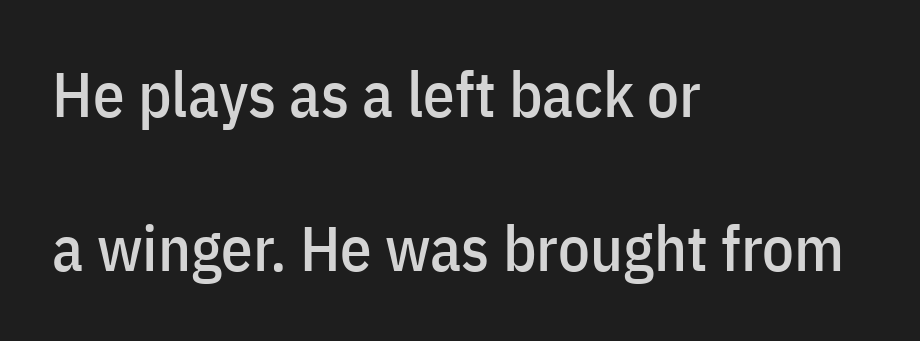
{"serif": "no", "italic": "no", "width": "condensed", "stroke_contrast": "low", "x_height": "medium", "monospaced": "no", "underline": "no", "align": "left", "line_spacing": "loose", "line_spacing_ratio": 2.44, "letter_spacing": "normal", "letter_spacing_em": 0.0, "glyph_px": 63}
